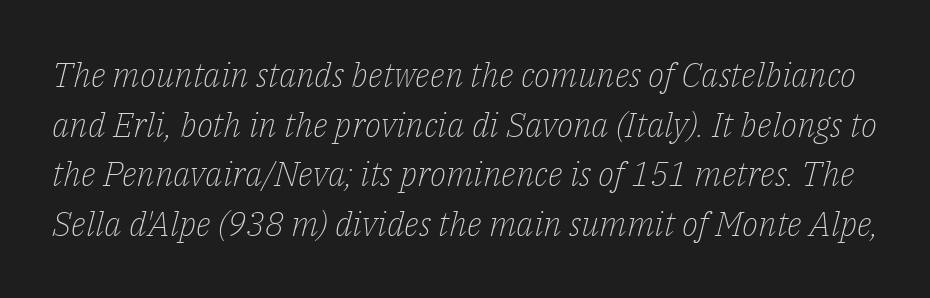
The image shows 34 px light serif type, italic (leaning right); set normal line spacing (1.46x), normal letter spacing, not underlined; low stroke contrast and a medium x-height.
